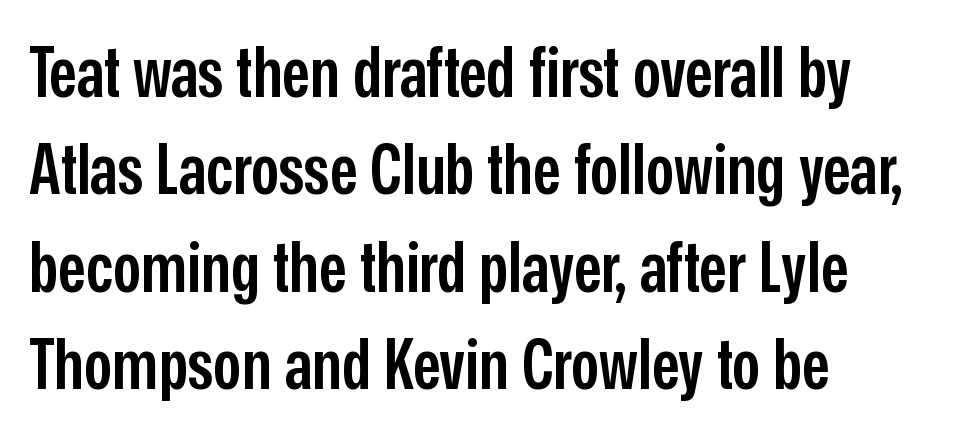
{"serif": "no", "italic": "no", "bold": "semi", "weight": "semibold", "width": "condensed", "stroke_contrast": "low", "x_height": "medium", "monospaced": "no", "underline": "no", "align": "left", "line_spacing": "normal", "line_spacing_ratio": 1.39, "letter_spacing": "normal", "letter_spacing_em": 0.0, "glyph_px": 70}
